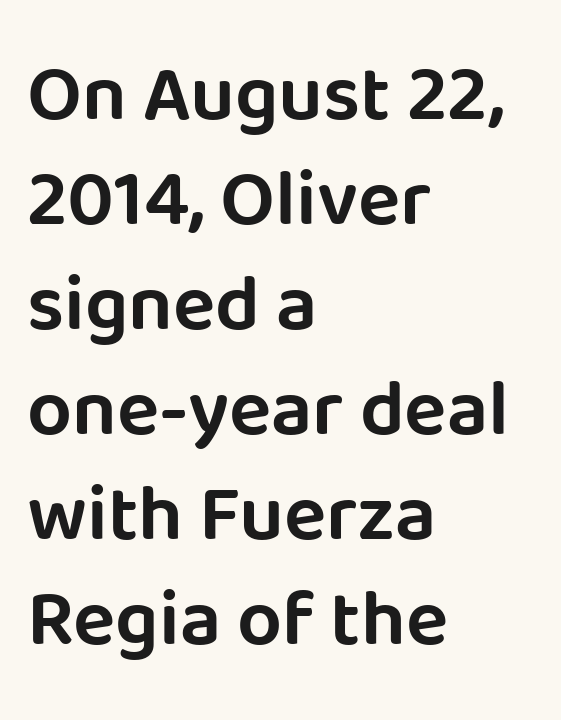
Unlike a traditional serif, this face leaves its strokes unadorned. The lines are quadded left. Style check: upright. The specimen omits any rule beneath the text block's lines.
